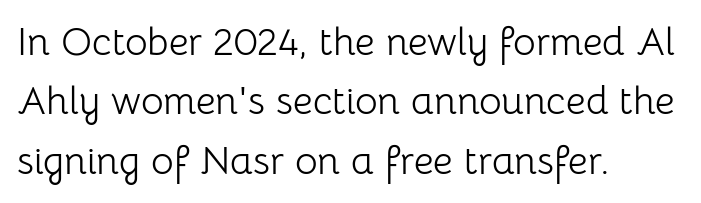
Serif or sans? Sans — the stroke terminals are bare. Does the lettering tilt? It doesn't — this is upright. The strip under each line holds only bare page. The strokes carry an ordinary text weight at most. Words appear dense and cohesive because spacing is normal.
